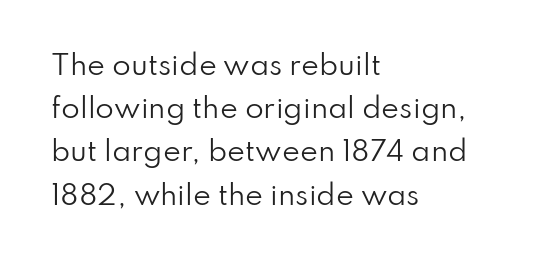
{"italic": "no", "bold": "no", "underline": "no", "align": "left", "line_spacing": "normal", "line_spacing_ratio": 1.6, "letter_spacing": "normal", "letter_spacing_em": 0.0, "glyph_px": 27}
